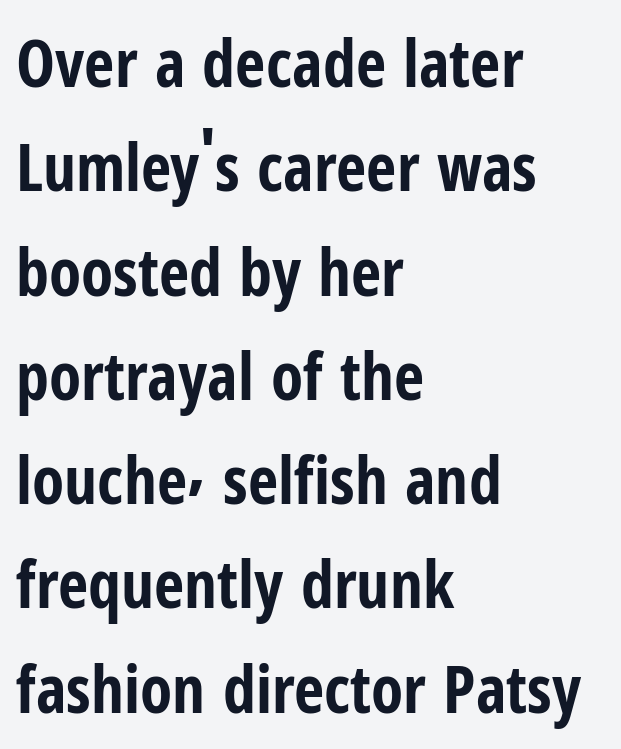
Q: Is the text bold? A: Yes.
Q: Is the text italic (slanted)? A: No, it is upright.
Q: Is the typeface a serif or a sans-serif typeface? A: Sans-serif.
Q: Is the text underlined? A: No.
Q: How is the paragraph aligned? A: Left-aligned.
Q: Is the spacing between letters normal or unusually wide? A: Normal.
Q: Is the spacing between lines tight, normal or loose? A: Normal.
Q: Width (condensed, normal, or wide)? A: Condensed.
Q: Stroke contrast? A: Low.
Q: x-height? A: Medium.
Q: Monospaced? A: No.
